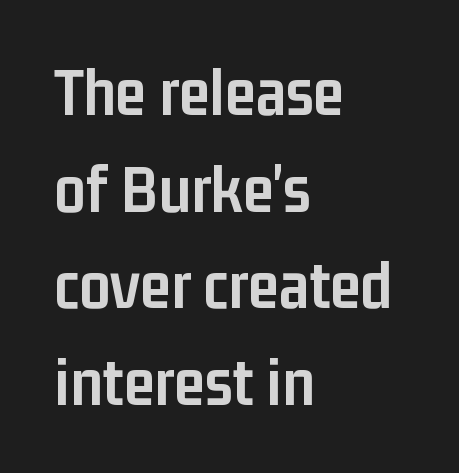
The image shows 69 px semibold, condensed sans-serif type, upright; set left-aligned, normal line spacing (1.4x), normal letter spacing, not underlined; low stroke contrast and a medium x-height.
